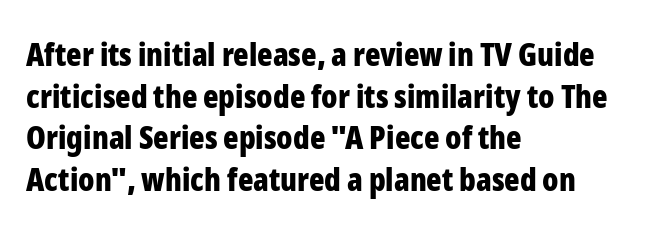
The typography opts for an upright posture over an oblique one. These words are printed bold, with thick strokes throughout. This is sans-serif lettering, the kind often seen on screens and signage. Spacing verdict: proportional, widths tailored to each character.
